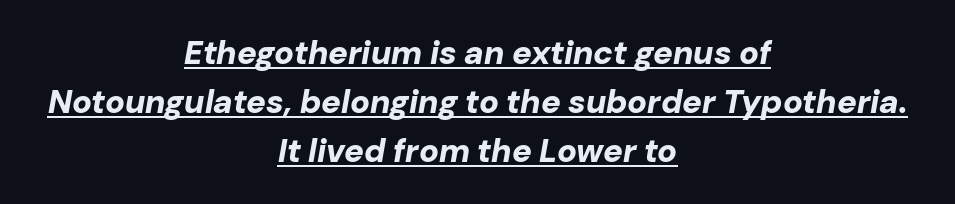
Q: Is the text bold? A: Yes.
Q: Is the text italic (slanted)? A: Yes, it leans right by about 10 degrees.
Q: Is the text underlined? A: Yes.
Q: How is the paragraph aligned? A: Centered.
Q: Is the spacing between letters normal or unusually wide? A: Normal.
Q: Is the spacing between lines tight, normal or loose? A: Normal.
Q: Width (condensed, normal, or wide)? A: Normal.
Q: Stroke contrast? A: Low.
Q: x-height? A: Medium.
Q: Monospaced? A: No.
